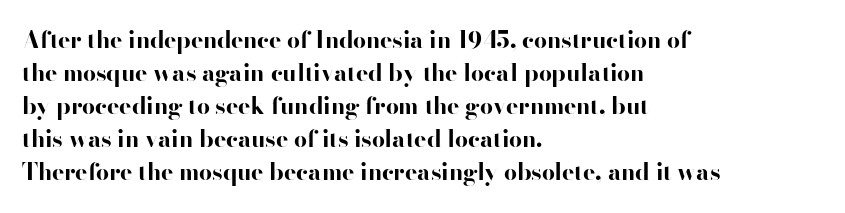
Q: Is the text bold? A: Yes.
Q: Is the text italic (slanted)? A: No, it is upright.
Q: Is the text underlined? A: No.
Q: How is the paragraph aligned? A: Left-aligned.
Q: Is the spacing between letters normal or unusually wide? A: Normal.
Q: Is the spacing between lines tight, normal or loose? A: Normal.
